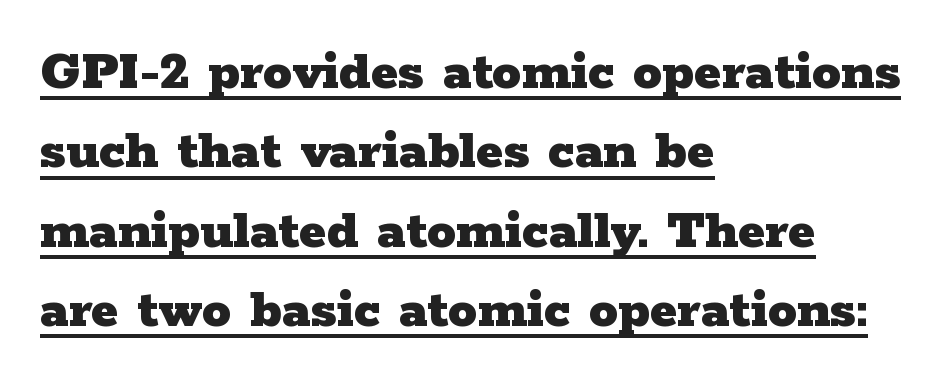
This is the regular roman posture of the typeface. Weight check: bold — yes, fully. The letterforms sit shoulder to shoulder at normal distance. The lettering is marked with a stroke running underneath it. Vertical spacing — default. The passage shown is typed in a proportional face where columns would drift.
